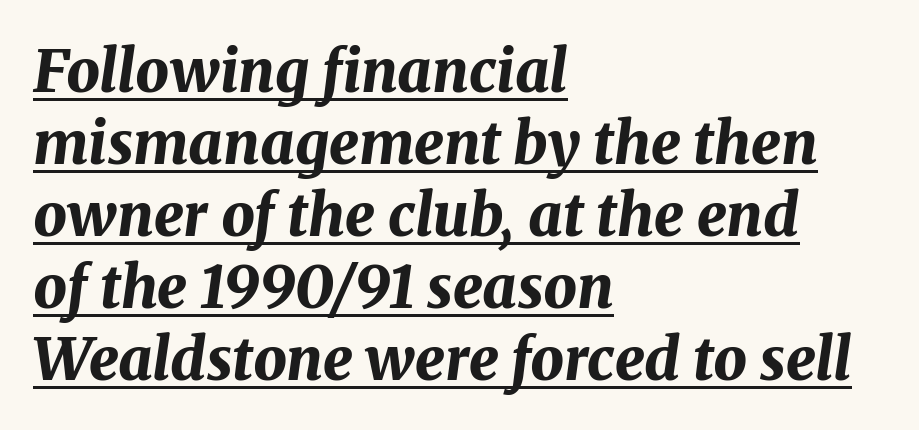
{"italic": "yes", "lean": "right", "slant_degrees": 8, "bold": "yes", "weight": "bold", "width": "normal", "stroke_contrast": "medium", "x_height": "medium", "monospaced": "no", "underline": "yes", "align": "left", "line_spacing_ratio": 1.22, "letter_spacing": "normal", "letter_spacing_em": 0.0, "glyph_px": 59}
